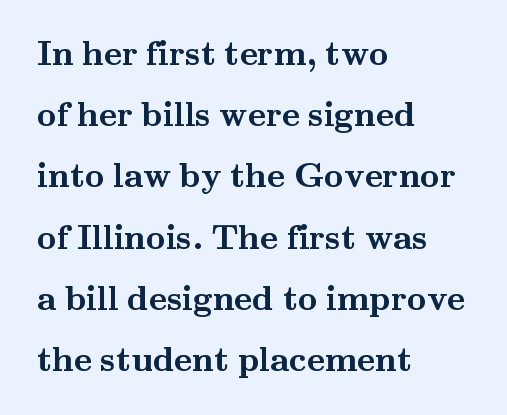
Q: Is the text bold? A: Yes.
Q: Is the text italic (slanted)? A: No, it is upright.
Q: Is the typeface a serif or a sans-serif typeface? A: Serif.
Q: Is the text underlined? A: No.
Q: How is the paragraph aligned? A: Left-aligned.
Q: Is the spacing between letters normal or unusually wide? A: Normal.
Q: Width (condensed, normal, or wide)? A: Wide.
Q: Stroke contrast? A: Medium.
Q: x-height? A: Small.
Q: Monospaced? A: No.
